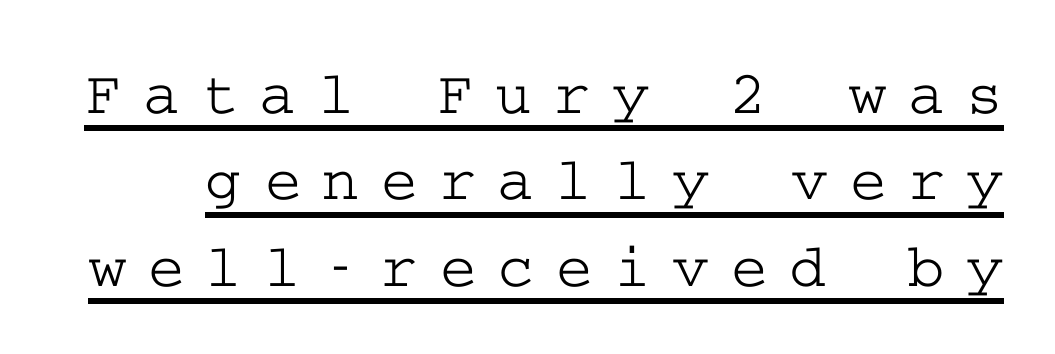
{"serif": "yes", "italic": "no", "width": "wide", "stroke_contrast": "low", "x_height": "medium", "underline": "yes", "line_spacing": "normal", "line_spacing_ratio": 1.37, "letter_spacing": "wide", "letter_spacing_em": 0.34, "glyph_px": 63}
